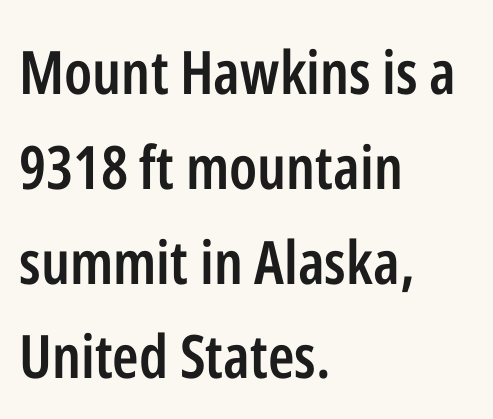
The image shows 60 px semibold, condensed sans-serif type, upright; set left-aligned, normal line spacing (1.58x), normal letter spacing, not underlined; low stroke contrast and a medium x-height.
